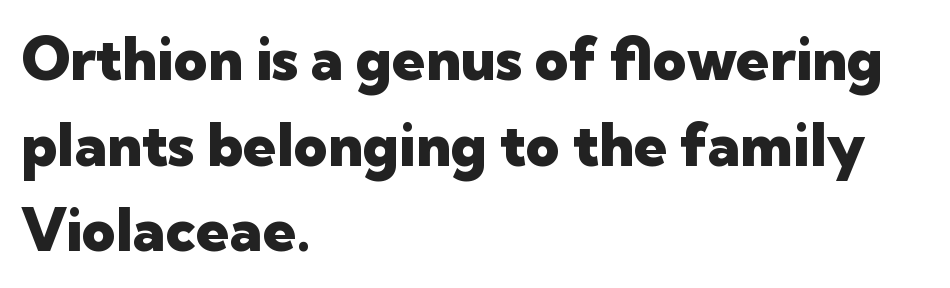
{"serif": "no", "italic": "no", "bold": "yes", "weight": "heavy", "width": "normal", "stroke_contrast": "low", "x_height": "medium", "monospaced": "no", "underline": "no", "align": "left", "line_spacing": "normal", "line_spacing_ratio": 1.45, "letter_spacing": "normal", "letter_spacing_em": 0.0, "glyph_px": 59}
